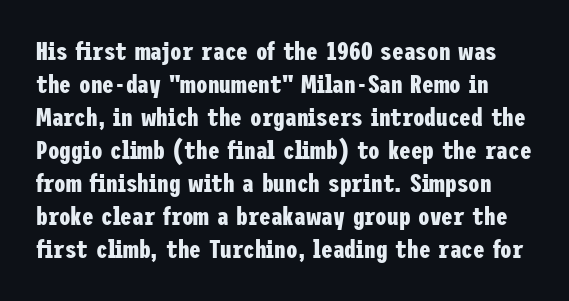
This sample keeps an unexceptional amount of space between lines. In terms of weight, the rendering is a true, heavy bold. Short note: letters normally spaced. Plain, unruled lines of type.
